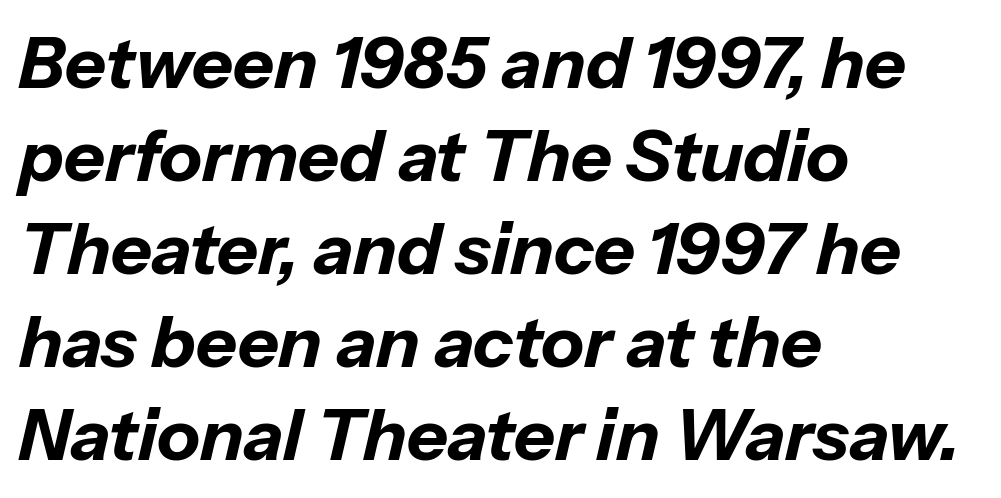
Q: Is the text bold? A: Yes.
Q: Is the text italic (slanted)? A: Yes, it leans right by about 13 degrees.
Q: Is the text underlined? A: No.
Q: How is the paragraph aligned? A: Left-aligned.
Q: Is the spacing between letters normal or unusually wide? A: Normal.
Q: Is the spacing between lines tight, normal or loose? A: Normal.
Q: Width (condensed, normal, or wide)? A: Normal.
Q: Stroke contrast? A: Low.
Q: x-height? A: Medium.
Q: Monospaced? A: No.
